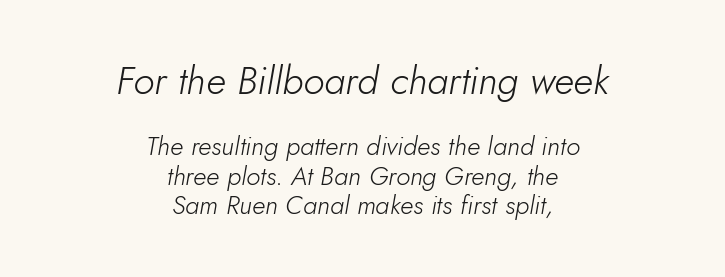
Q: Is the text bold? A: No.
Q: Is the text italic (slanted)? A: Yes, it leans right by about 5 degrees.
Q: Is the text underlined? A: No.
Q: How is the paragraph aligned? A: Centered.
Q: Is the spacing between letters normal or unusually wide? A: Normal.
Q: Is the spacing between lines tight, normal or loose? A: Tight.
Q: Which block of text is set in a larger size, the first (top) or the second (bottom)? A: The first (top) one.
Q: Width (condensed, normal, or wide)? A: Normal.
Q: Stroke contrast? A: Low.
Q: x-height? A: Small.
Q: Monospaced? A: No.
